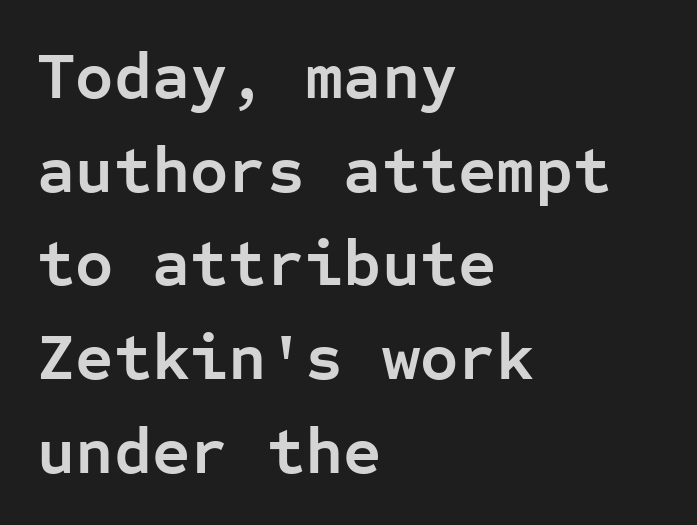
The image shows 66 px semibold sans-serif type, upright, monospaced; set left-aligned, normal line spacing (1.42x), normal letter spacing, not underlined; low stroke contrast and a medium x-height.
